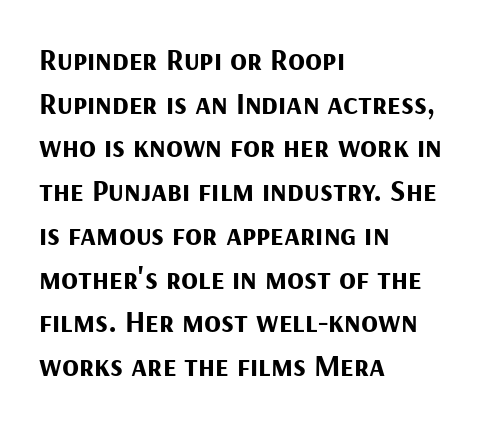
Q: Is the text bold? A: Yes.
Q: Is the text italic (slanted)? A: No, it is upright.
Q: Is the typeface a serif or a sans-serif typeface? A: Sans-serif.
Q: Is the text underlined? A: No.
Q: How is the paragraph aligned? A: Left-aligned.
Q: Is the spacing between letters normal or unusually wide? A: Normal.
Q: Is the spacing between lines tight, normal or loose? A: Normal.
Q: Width (condensed, normal, or wide)? A: Normal.
Q: Stroke contrast? A: Medium.
Q: x-height? A: Medium.
Q: Monospaced? A: No.
